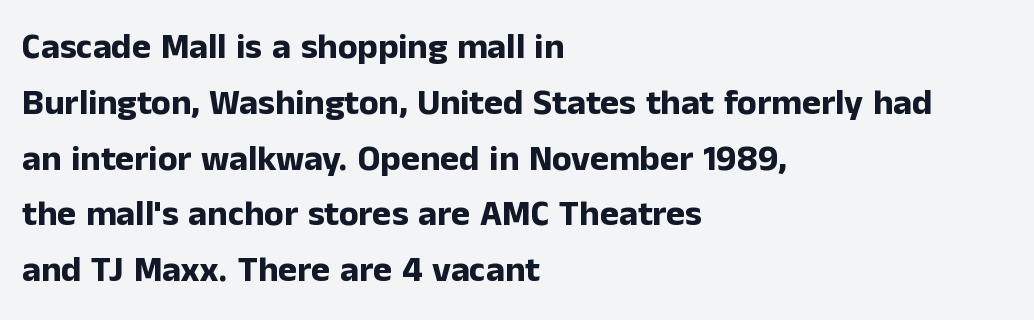
{"serif": "no", "italic": "no", "bold": "yes", "weight": "bold", "width": "normal", "stroke_contrast": "low", "x_height": "medium", "monospaced": "no", "underline": "no", "align": "left", "line_spacing": "normal", "line_spacing_ratio": 1.55, "letter_spacing": "normal", "letter_spacing_em": 0.0, "glyph_px": 36}
